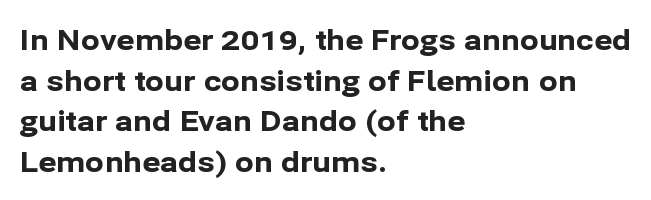
These lines are composed in type without serifs. Between one letter and the next there's only the usual sliver of space. A typesetter would call this proportional, since set widths differ per character. Regular leading. The strip under each line holds only bare page.
